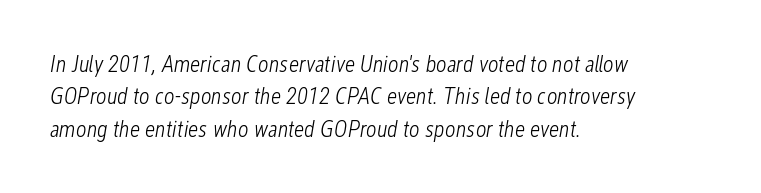
The image shows 23 px text type, italic (leaning right); set left-aligned, normal line spacing (1.41x), normal letter spacing, not underlined.
